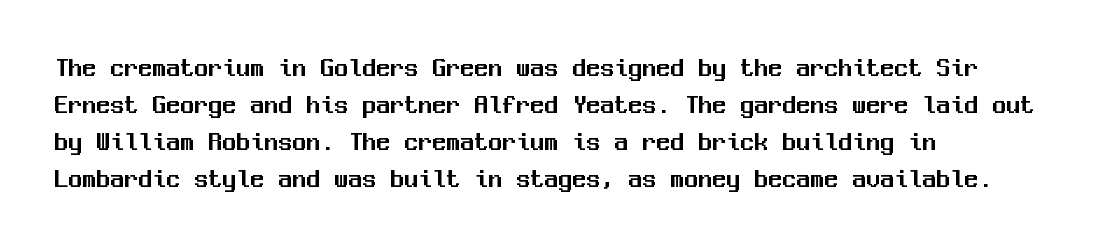
The image shows 28 px sans-serif type, upright, monospaced; set left-aligned, normal line spacing (1.32x), normal letter spacing, not underlined; medium stroke contrast and a medium x-height.
